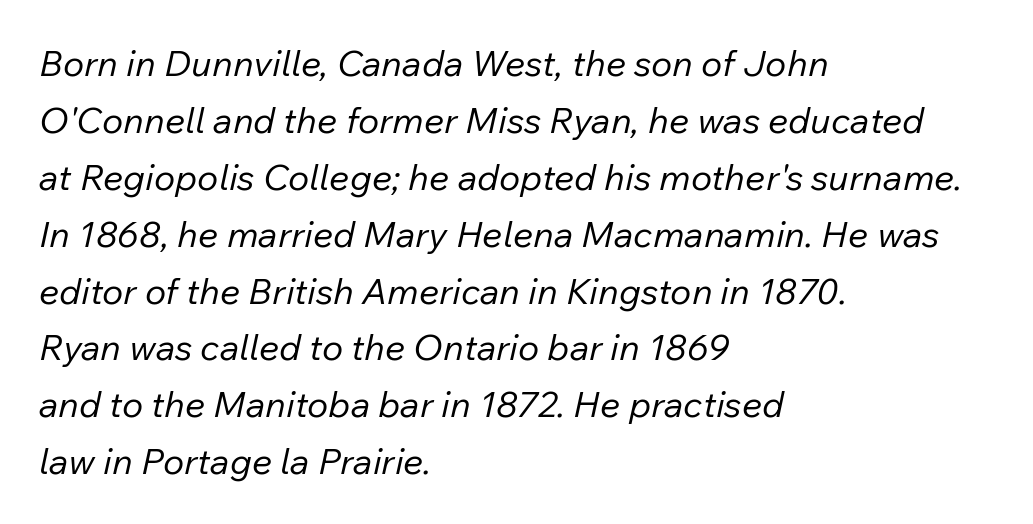
Q: Is the text bold? A: No.
Q: Is the text italic (slanted)? A: Yes, it leans right by about 12 degrees.
Q: Is the text underlined? A: No.
Q: How is the paragraph aligned? A: Left-aligned.
Q: Is the spacing between letters normal or unusually wide? A: Normal.
Q: Is the spacing between lines tight, normal or loose? A: Normal.
Q: Width (condensed, normal, or wide)? A: Normal.
Q: Stroke contrast? A: Low.
Q: x-height? A: Medium.
Q: Monospaced? A: No.
